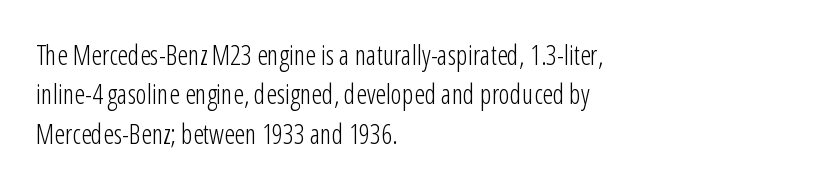
Quick note: not italic, upright. Is the stroke heavy? The answer is a plain regular-or-lighter. The setting favours the left margin, as ordinary paragraphs usually do. Has an underline been added? It has not. Tracking here is standard; glyphs follow each other at the usual distance. Line spacing here is normal.
